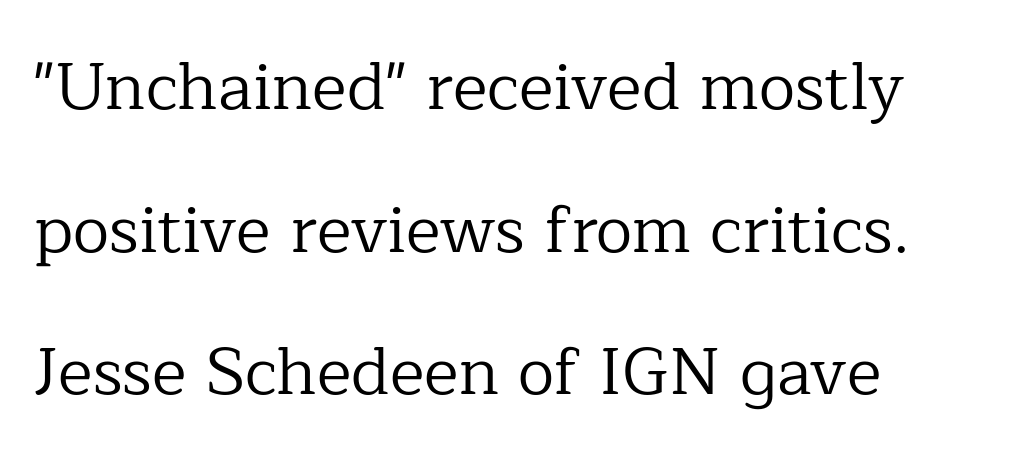
The image shows 66 px regular-weight serif type, upright; set left-aligned, loose line spacing (2.16x), normal letter spacing, not underlined; low stroke contrast and a medium x-height.
